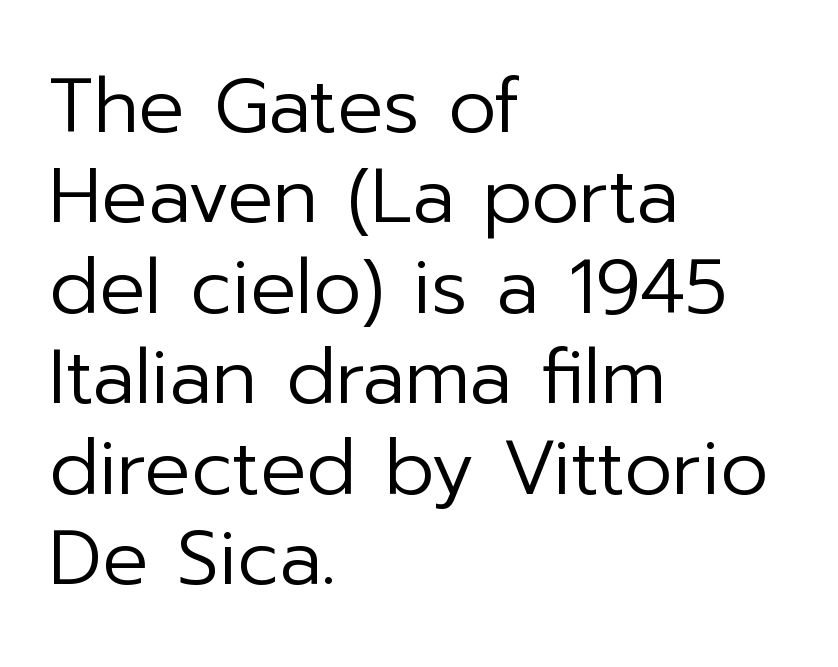
{"serif": "no", "italic": "no", "bold": "no", "weight": "regular", "width": "normal", "stroke_contrast": "low", "x_height": "medium", "monospaced": "no", "underline": "no", "align": "left", "line_spacing_ratio": 1.19, "letter_spacing": "normal", "letter_spacing_em": 0.0, "glyph_px": 76}
